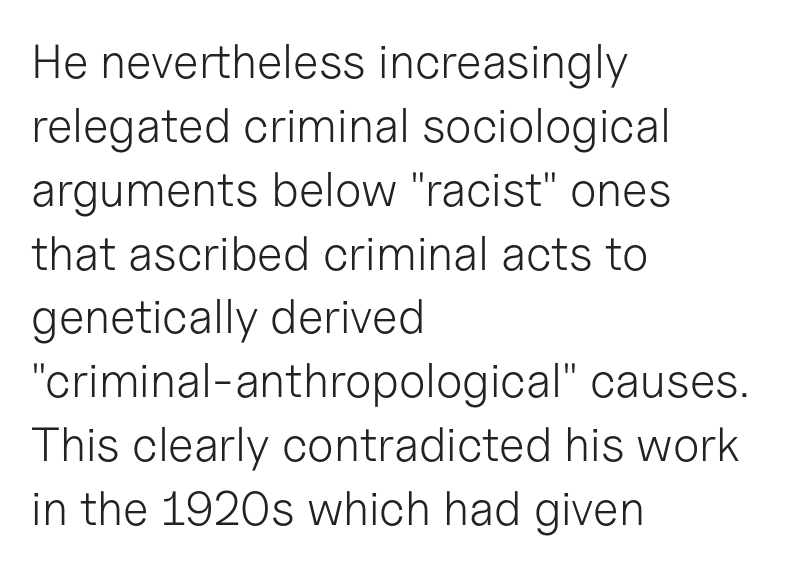
{"serif": "no", "italic": "no", "bold": "no", "weight": "light", "width": "normal", "stroke_contrast": "low", "x_height": "medium", "monospaced": "no", "underline": "no", "align": "left", "line_spacing": "normal", "line_spacing_ratio": 1.33, "letter_spacing": "normal", "letter_spacing_em": 0.0, "glyph_px": 48}
